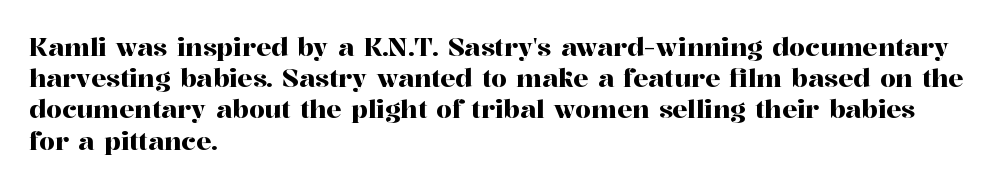
The image shows 25 px text type, upright; set left-aligned, normal line spacing (1.25x), normal letter spacing, not underlined.
